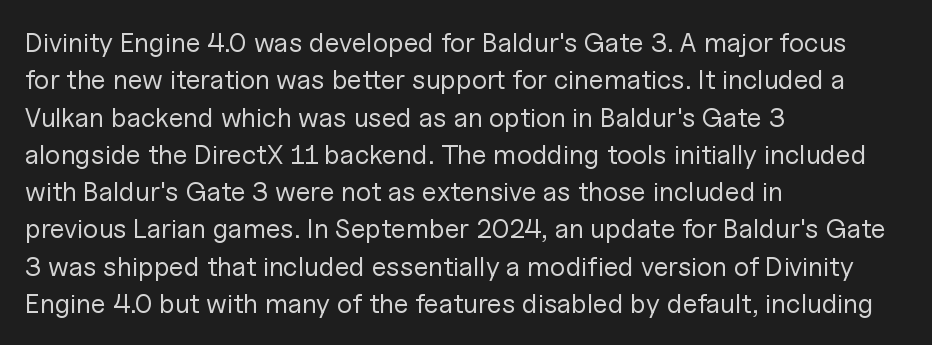
Interline gaps are of average width in this sample. Inter-character spacing is left at the font's built-in metrics. If you drew a line through each stem, it would be perfectly vertical. Words float on clear page, feet unadorned. Each line starts at the same left margin while the right side varies.
